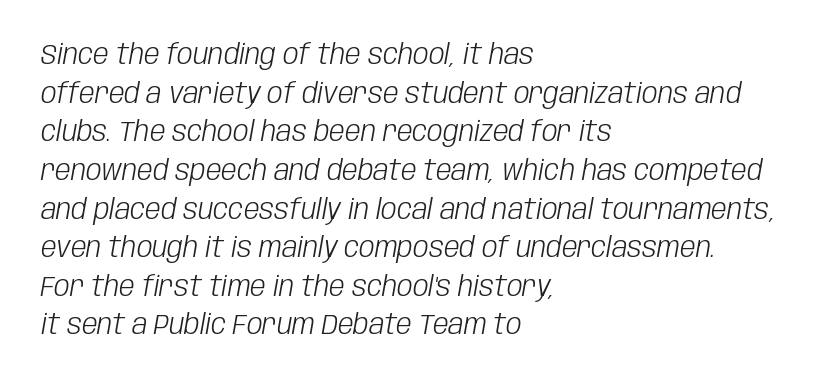
Q: Is the text bold? A: No.
Q: Is the text italic (slanted)? A: Yes, it leans right by about 10 degrees.
Q: Is the text underlined? A: No.
Q: How is the paragraph aligned? A: Left-aligned.
Q: Is the spacing between letters normal or unusually wide? A: Normal.
Q: Is the spacing between lines tight, normal or loose? A: Normal.
Q: Width (condensed, normal, or wide)? A: Condensed.
Q: Stroke contrast? A: Low.
Q: x-height? A: Large.
Q: Monospaced? A: No.
